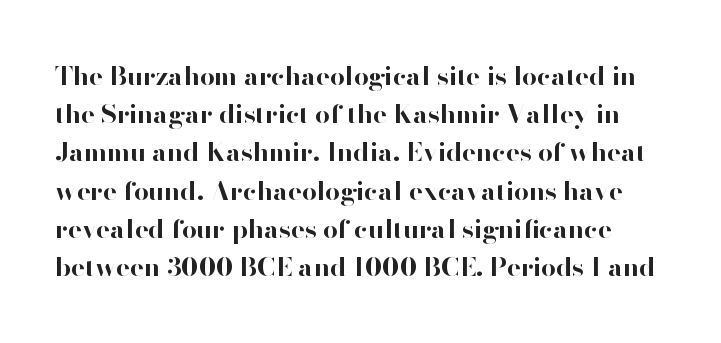
{"italic": "no", "bold": "yes", "underline": "no", "line_spacing": "normal", "line_spacing_ratio": 1.47, "letter_spacing": "normal", "letter_spacing_em": 0.0, "glyph_px": 26}
